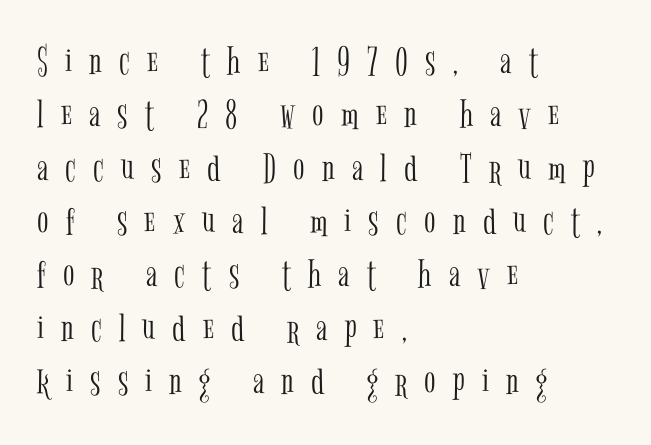
The image shows 42 px light, condensed serif type, upright; set left-aligned, normal line spacing (1.27x), unusually wide letter spacing (+0.41 em), not underlined; low stroke contrast and a medium x-height.
